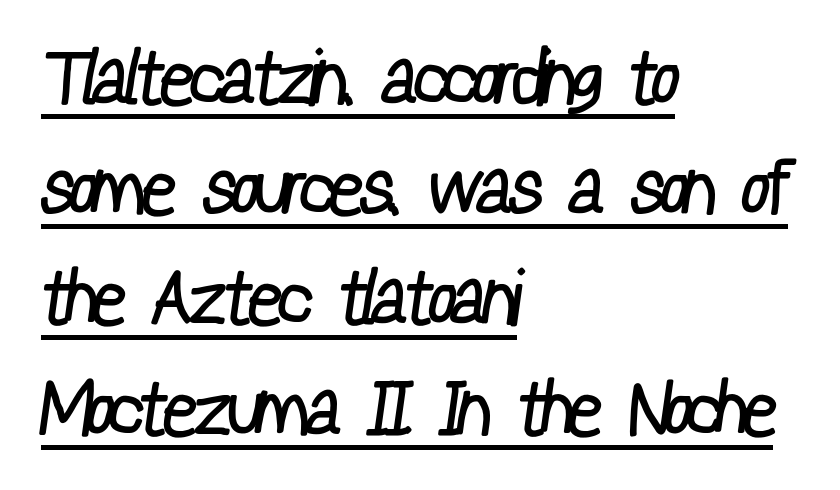
Q: Is the text bold? A: No.
Q: Is the typeface a serif or a sans-serif typeface? A: Sans-serif.
Q: Is the text underlined? A: Yes.
Q: How is the paragraph aligned? A: Left-aligned.
Q: Is the spacing between letters normal or unusually wide? A: Normal.
Q: Is the spacing between lines tight, normal or loose? A: Normal.
Q: Width (condensed, normal, or wide)? A: Condensed.
Q: Stroke contrast? A: Low.
Q: x-height? A: Medium.
Q: Monospaced? A: No.
